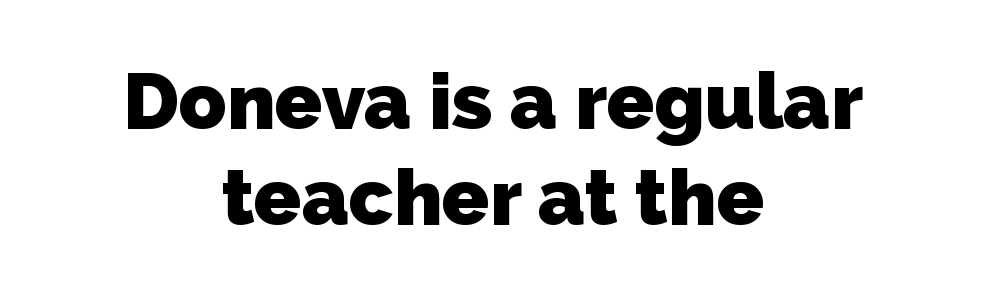
The image shows 78 px heavy sans-serif type; set centered, line spacing 1.23x, normal letter spacing, not underlined; low stroke contrast and a medium x-height.
